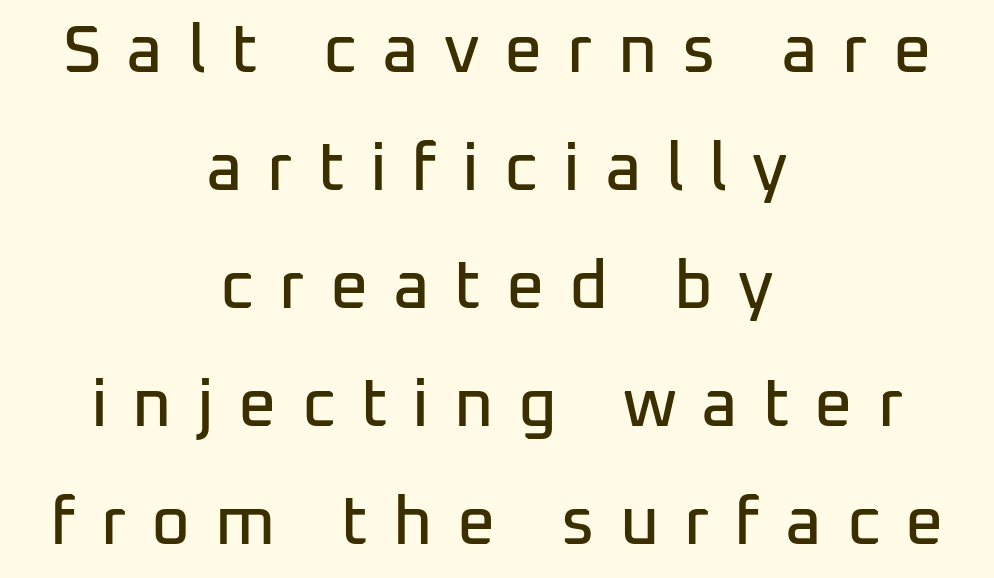
The image shows 67 px sans-serif type, upright; set centered, line spacing 1.76x, unusually wide letter spacing (+0.37 em), not underlined; low stroke contrast and a medium x-height.
